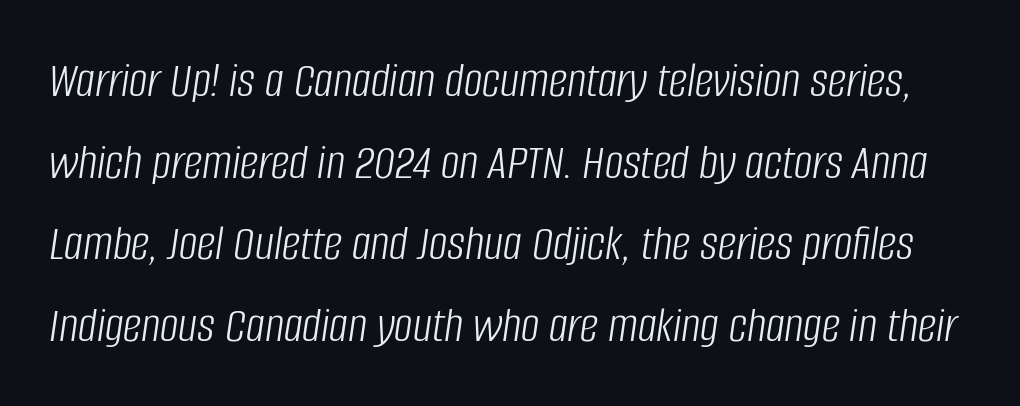
The image shows 52 px light, condensed type, italic (leaning right); set normal line spacing (1.57x), normal letter spacing, not underlined; low stroke contrast and a large x-height.
